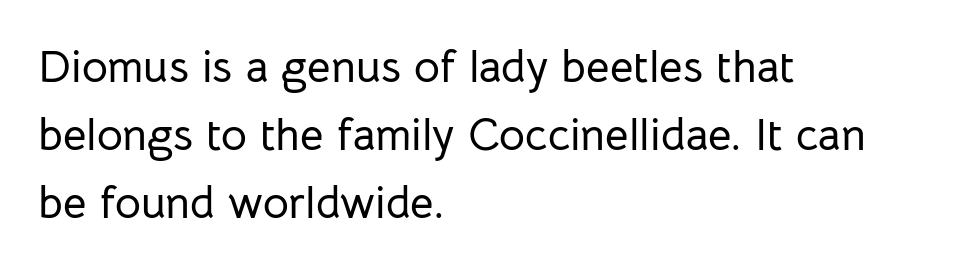
Horizontally, the lines are justified to the leading edge only. Words float on clear page, feet unadorned. You could not count columns in this text — the font is proportionally spaced. The lettering holds an erect, upright posture throughout.
